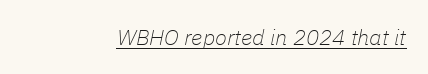
You could call the tracking neutral — neither tight nor loose. Every character sits at an angle, as italics do. Letters have the restrained weight of plain body copy at most. The typesetter has applied underlining to the passage shown.
